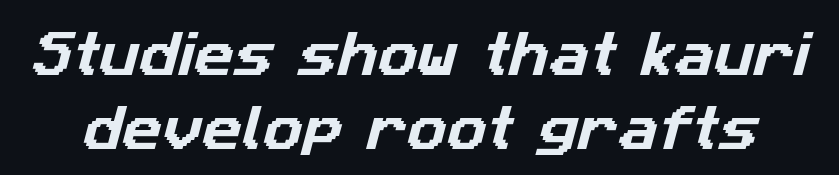
Think of a printed novel: that variable character pitch is what you see here. Unmarked baselines from the first word to the last. This is sans-serif lettering, the kind often seen on screens and signage. Regular leading. Is the letter spacing exaggerated? No — it looks like the ordinary default.
